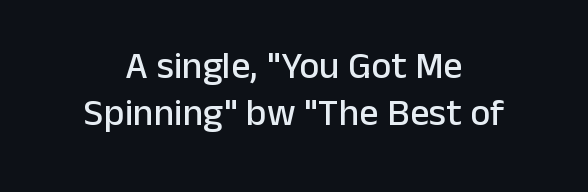
The image shows 38 px sans-serif type, upright; set centered, normal line spacing (1.25x), normal letter spacing, not underlined; low stroke contrast and a medium x-height.
